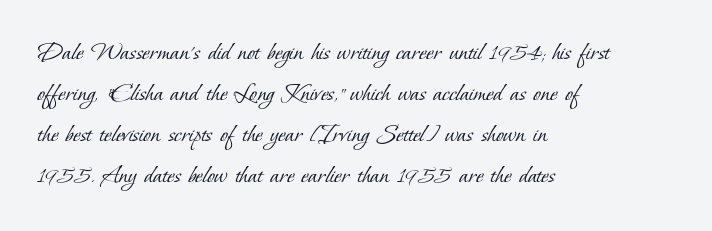
In CSS terms this would be text-align: left. Look at the bottom of the vertical strokes: they flare into serifs here. Rule under the text: the space is simply empty. Nothing unusual about the tracking: characters are spaced as the font intends.
